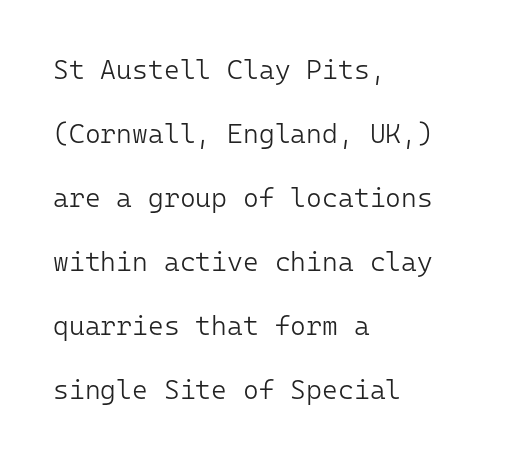
Q: Is the text bold? A: No.
Q: Is the text italic (slanted)? A: No, it is upright.
Q: Is the text underlined? A: No.
Q: How is the paragraph aligned? A: Left-aligned.
Q: Is the spacing between letters normal or unusually wide? A: Normal.
Q: Is the spacing between lines tight, normal or loose? A: Loose.
